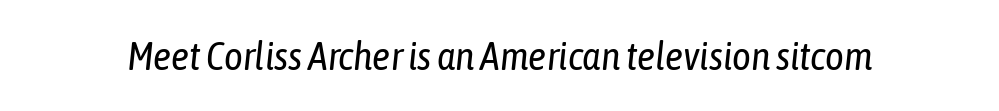
Character widths vary here, with narrow letters taking less room than wide ones. The rendering applies a slant to the glyphs. The characters are drawn with everyday or finer stroke widths. Nobody drew a line under any word here.
